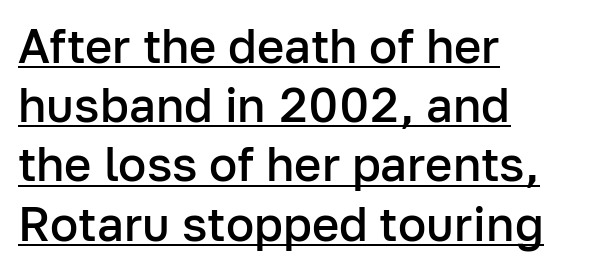
Q: Is the text bold? A: Semi-bold.
Q: Is the text italic (slanted)? A: No, it is upright.
Q: Is the typeface a serif or a sans-serif typeface? A: Sans-serif.
Q: Is the text underlined? A: Yes.
Q: How is the paragraph aligned? A: Left-aligned.
Q: Is the spacing between letters normal or unusually wide? A: Normal.
Q: Is the spacing between lines tight, normal or loose? A: Normal.
Q: Width (condensed, normal, or wide)? A: Normal.
Q: Stroke contrast? A: Low.
Q: x-height? A: Medium.
Q: Monospaced? A: No.
